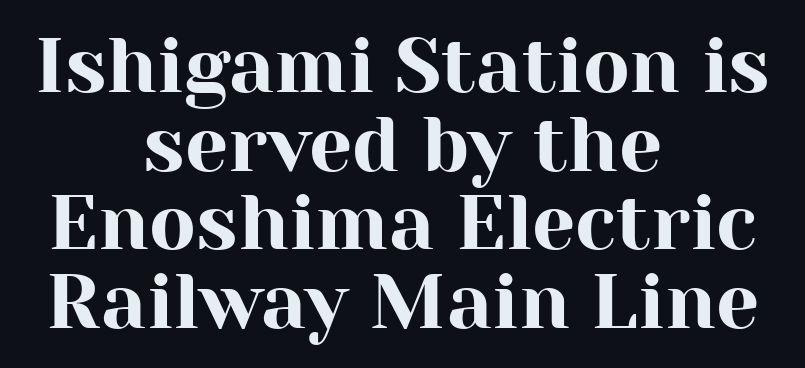
The image shows 77 px serif type, upright; set centered, tight line spacing (1.02x), normal letter spacing, not underlined; high stroke contrast and a medium x-height.
